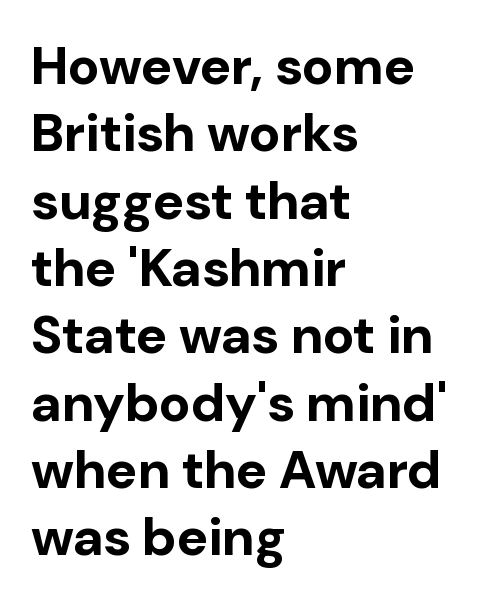
Normally led — the rows are evenly, conventionally spaced. This is sans-serif lettering, the kind often seen on screens and signage. The passage shown is typed in a proportional face where columns would drift. Typeset ragged right — the left edge is the straight one.
